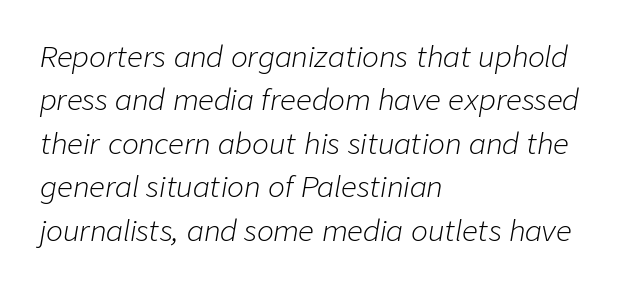
Q: Is the text bold? A: No.
Q: Is the text italic (slanted)? A: Yes, it leans right by about 9 degrees.
Q: Is the text underlined? A: No.
Q: How is the paragraph aligned? A: Left-aligned.
Q: Is the spacing between letters normal or unusually wide? A: Normal.
Q: Is the spacing between lines tight, normal or loose? A: Normal.
Q: Width (condensed, normal, or wide)? A: Normal.
Q: Stroke contrast? A: Low.
Q: x-height? A: Medium.
Q: Monospaced? A: No.
